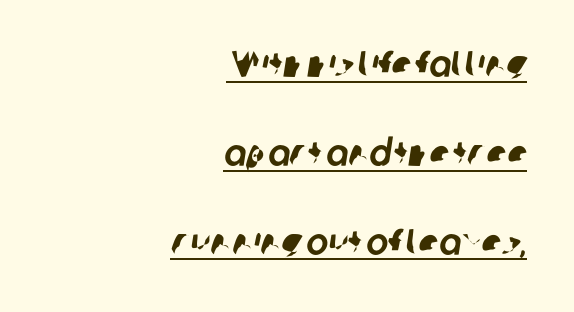
The image shows 37 px sans-serif type; set right-aligned, loose line spacing (2.4x), normal letter spacing, underlined; low stroke contrast and a medium x-height.
